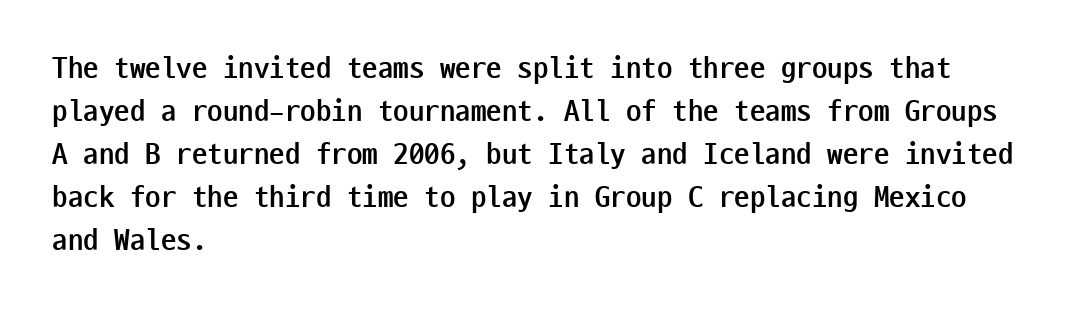
Q: Is the text bold? A: Yes.
Q: Is the text italic (slanted)? A: No, it is upright.
Q: Is the typeface a serif or a sans-serif typeface? A: Sans-serif.
Q: Is the text underlined? A: No.
Q: How is the paragraph aligned? A: Left-aligned.
Q: Is the spacing between letters normal or unusually wide? A: Normal.
Q: Is the spacing between lines tight, normal or loose? A: Normal.
Q: Width (condensed, normal, or wide)? A: Condensed.
Q: Stroke contrast? A: Low.
Q: x-height? A: Medium.
Q: Monospaced? A: Yes.
